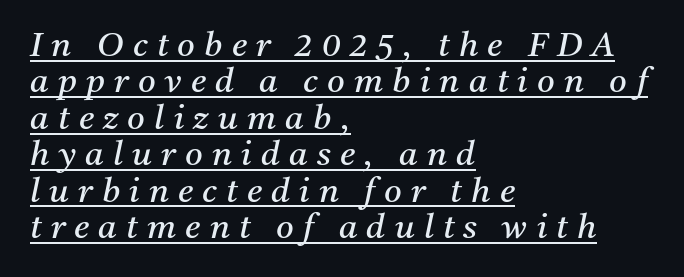
The face used here is seriffed, in the tradition of book romans. Quick note: underline on. Letter spacing: wide. Varying glyph widths throughout — classic text-font behaviour. In terms of leading, this rendering errs on the cramped side.
